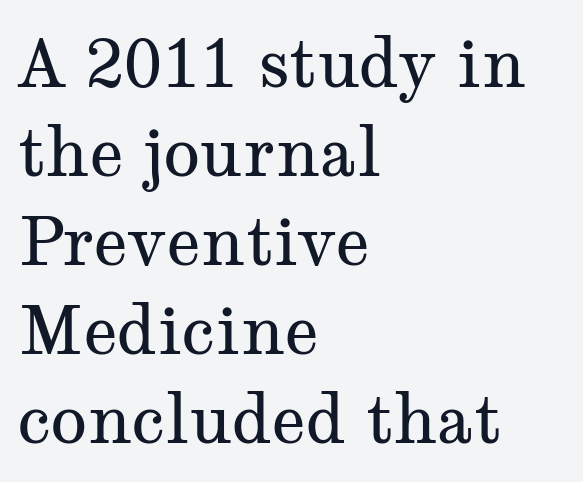
Q: Is the text bold? A: No.
Q: Is the text italic (slanted)? A: No, it is upright.
Q: Is the typeface a serif or a sans-serif typeface? A: Serif.
Q: Is the text underlined? A: No.
Q: How is the paragraph aligned? A: Left-aligned.
Q: Is the spacing between letters normal or unusually wide? A: Normal.
Q: Is the spacing between lines tight, normal or loose? A: Normal.
Q: Width (condensed, normal, or wide)? A: Wide.
Q: Stroke contrast? A: Medium.
Q: x-height? A: Medium.
Q: Monospaced? A: No.
